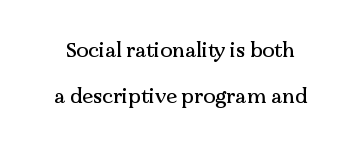
The image shows 20 px text type, upright; set loose line spacing (2.32x), normal letter spacing, not underlined.
